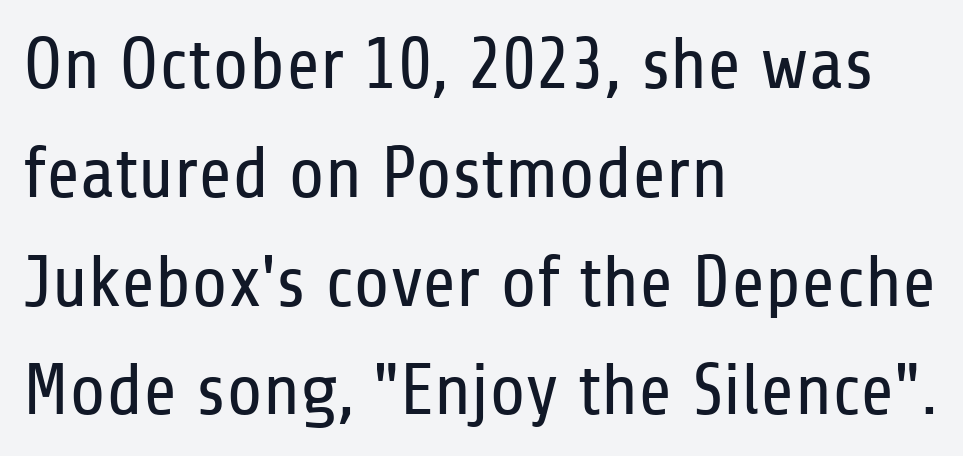
Serifs: no, the terminals of the letterforms are clean. Rendered with straight, roman letterforms. Stems and bowls with no extra thickness — not bold. Descenders hang freely into open space.
